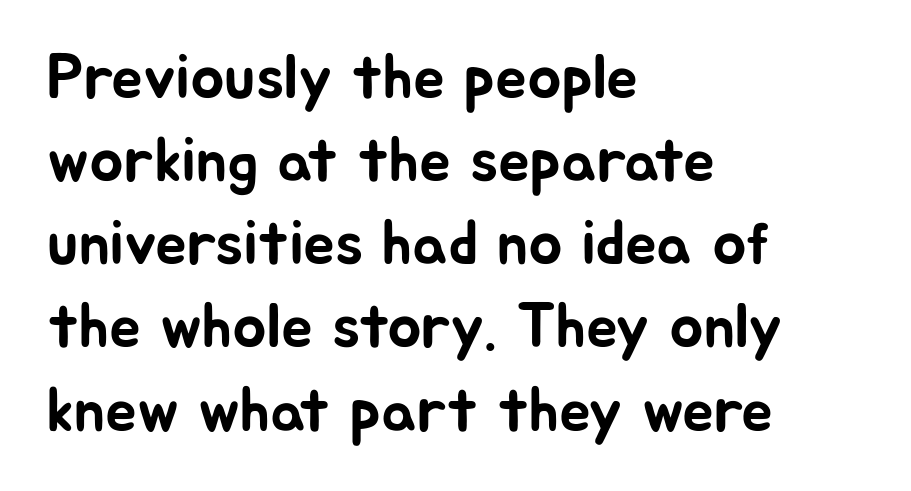
The image shows 63 px sans-serif type, upright; set left-aligned, normal line spacing (1.32x), normal letter spacing, not underlined; low stroke contrast and a medium x-height.
